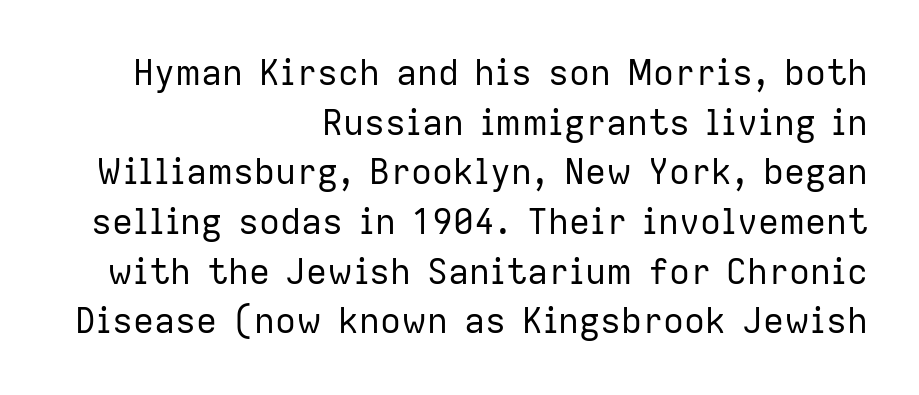
Q: Is the text bold? A: No.
Q: Is the text italic (slanted)? A: No, it is upright.
Q: Is the typeface a serif or a sans-serif typeface? A: Sans-serif.
Q: Is the text underlined? A: No.
Q: How is the paragraph aligned? A: Right-aligned.
Q: Is the spacing between letters normal or unusually wide? A: Normal.
Q: Is the spacing between lines tight, normal or loose? A: Normal.
Q: Width (condensed, normal, or wide)? A: Normal.
Q: Stroke contrast? A: Low.
Q: x-height? A: Medium.
Q: Monospaced? A: No.
